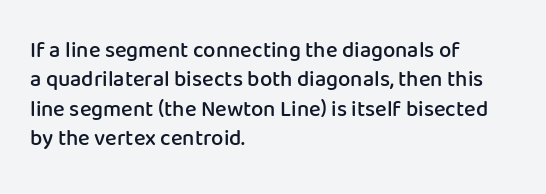
The image shows 22 px text type, upright; set left-aligned, normal line spacing (1.33x), normal letter spacing, not underlined.
